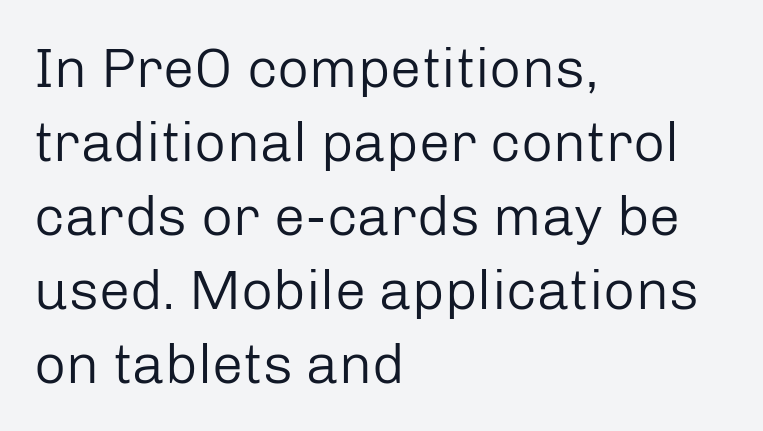
Q: Is the text bold? A: No.
Q: Is the text italic (slanted)? A: No, it is upright.
Q: Is the typeface a serif or a sans-serif typeface? A: Sans-serif.
Q: Is the text underlined? A: No.
Q: How is the paragraph aligned? A: Left-aligned.
Q: Is the spacing between letters normal or unusually wide? A: Normal.
Q: Is the spacing between lines tight, normal or loose? A: Normal.
Q: Width (condensed, normal, or wide)? A: Normal.
Q: Stroke contrast? A: Low.
Q: x-height? A: Medium.
Q: Monospaced? A: No.
